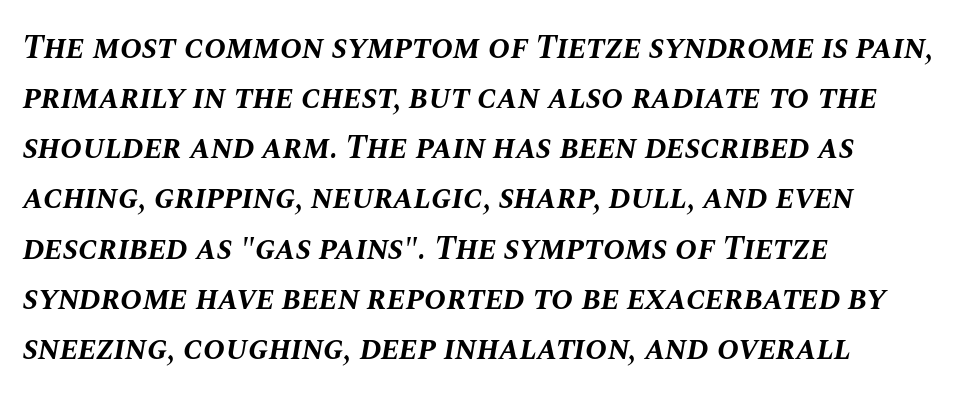
The face used here has the dense, thick strokes of a bold. The foot of each line stays bare and open. In terms of posture, this sample is oblique. Each letter keeps its own natural width here, so spacing adapts to shape. These lines sit exactly where default settings would place them. Tracking here is standard; glyphs follow each other at the usual distance.
